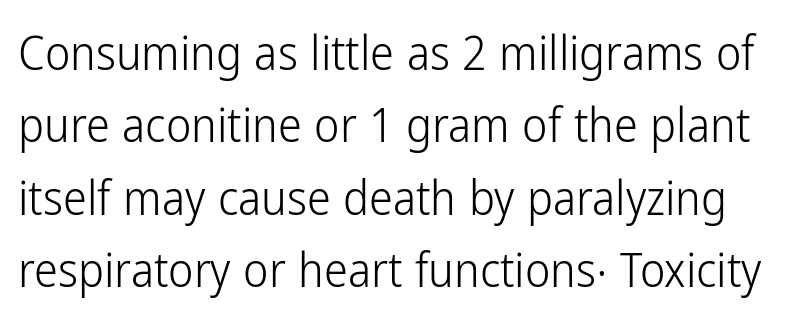
{"serif": "no", "italic": "no", "bold": "no", "weight": "light", "width": "condensed", "stroke_contrast": "low", "x_height": "medium", "monospaced": "no", "underline": "no", "line_spacing": "normal", "line_spacing_ratio": 1.51, "letter_spacing": "normal", "letter_spacing_em": 0.0, "glyph_px": 48}
